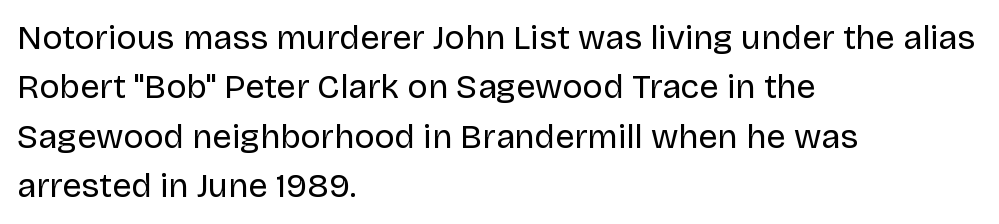
{"serif": "no", "italic": "no", "bold": "no", "weight": "regular", "width": "normal", "stroke_contrast": "low", "x_height": "large", "monospaced": "no", "underline": "no", "align": "left", "line_spacing": "normal", "line_spacing_ratio": 1.45, "letter_spacing": "normal", "letter_spacing_em": 0.0, "glyph_px": 34}
